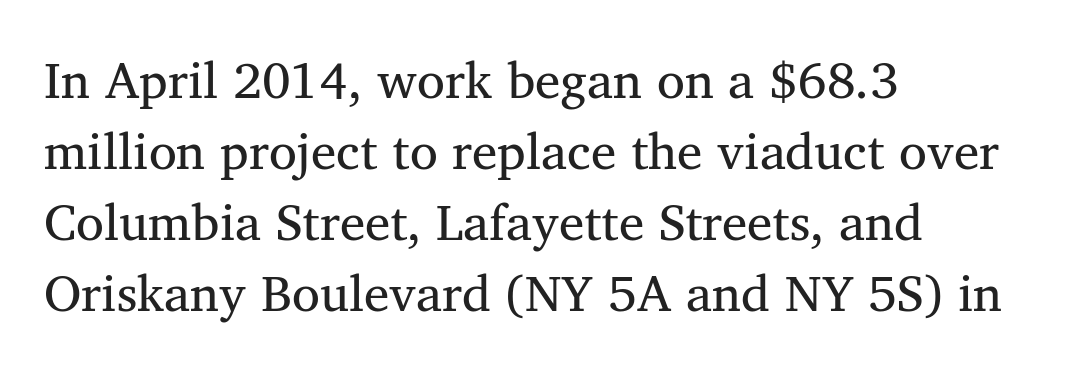
Heaviness? Minimal to ordinary, like unemphasized prose. Nothing unusual about the tracking: characters are spaced as the font intends. This is the regular roman posture of the typeface. These lines are rendered in a variable-pitch font.
